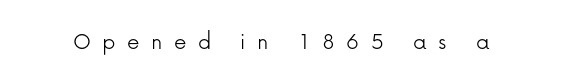
Q: Is the text bold? A: No.
Q: Is the text italic (slanted)? A: No, it is upright.
Q: Is the text underlined? A: No.
Q: Is the spacing between letters normal or unusually wide? A: Unusually wide.
